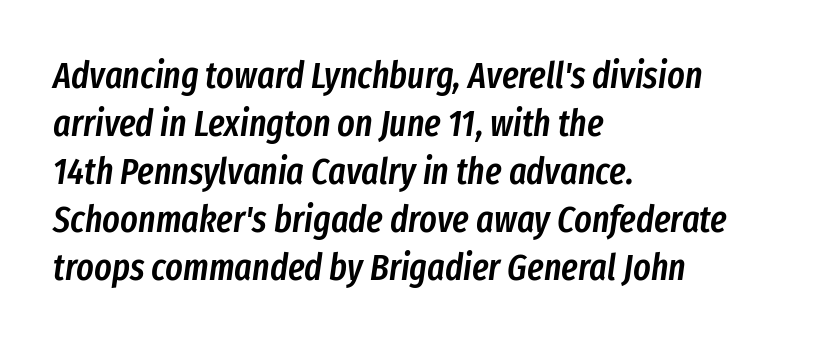
{"italic": "yes", "lean": "right", "slant_degrees": 8, "bold": "semi", "weight": "semibold", "width": "condensed", "stroke_contrast": "low", "x_height": "medium", "monospaced": "no", "underline": "no", "align": "left", "line_spacing": "normal", "line_spacing_ratio": 1.3, "letter_spacing": "normal", "letter_spacing_em": 0.0, "glyph_px": 37}
